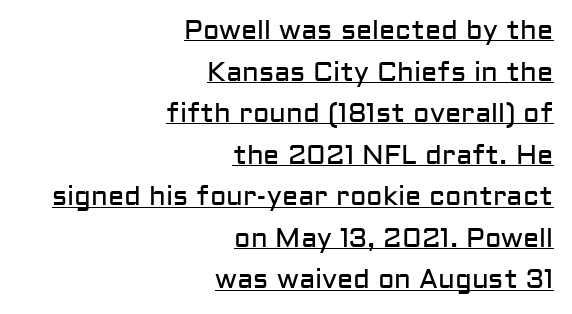
{"italic": "no", "bold": "no", "underline": "yes", "align": "right", "line_spacing": "normal", "line_spacing_ratio": 1.54, "letter_spacing": "normal", "letter_spacing_em": 0.0, "glyph_px": 27}
